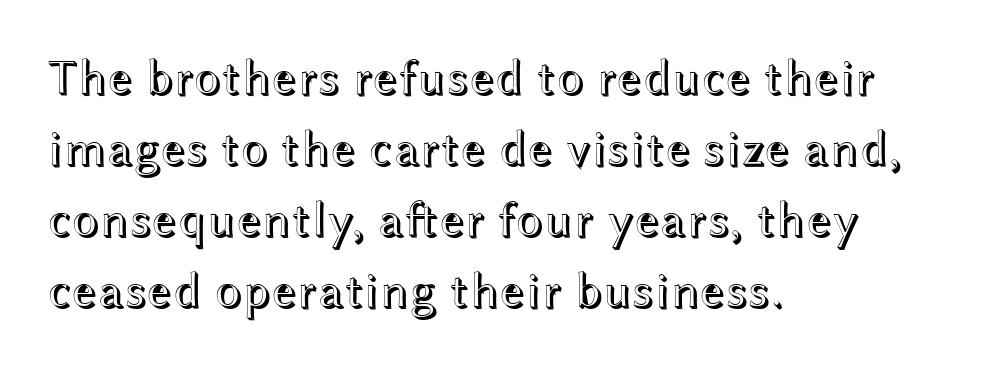
A normal amount of white space separates one row of letters from the next. The passage shown is typed in a proportional face where columns would drift. Posture: straight, roman, zero tilt. Descenders are the only things crossing below the line. Caption: multi-line text, flush left, ragged right.
